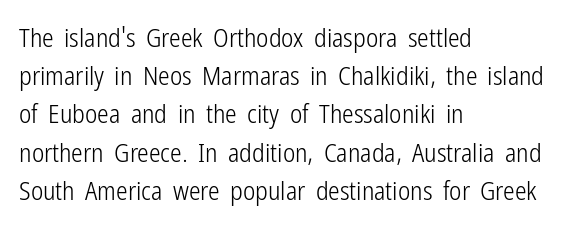
The image shows 26 px text type, upright; set left-aligned, normal line spacing (1.47x), normal letter spacing, not underlined.
